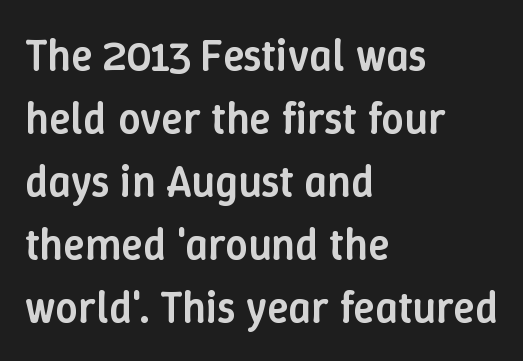
{"italic": "no", "bold": "semi", "weight": "semibold", "width": "normal", "stroke_contrast": "low", "x_height": "medium", "monospaced": "no", "underline": "no", "align": "left", "line_spacing": "normal", "line_spacing_ratio": 1.43, "letter_spacing": "normal", "letter_spacing_em": 0.0, "glyph_px": 44}
